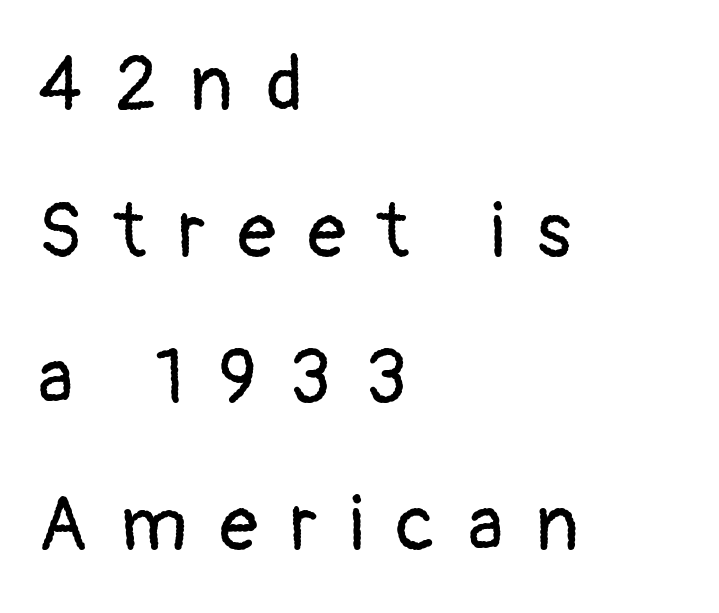
The image shows 76 px regular-weight sans-serif type, upright; set left-aligned, loose line spacing (1.93x), unusually wide letter spacing (+0.43 em), not underlined; low stroke contrast and a medium x-height.
